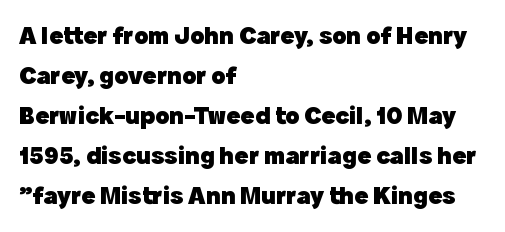
Q: Is the text bold? A: Yes.
Q: Is the text italic (slanted)? A: No, it is upright.
Q: Is the text underlined? A: No.
Q: How is the paragraph aligned? A: Left-aligned.
Q: Is the spacing between letters normal or unusually wide? A: Normal.
Q: Is the spacing between lines tight, normal or loose? A: Normal.
